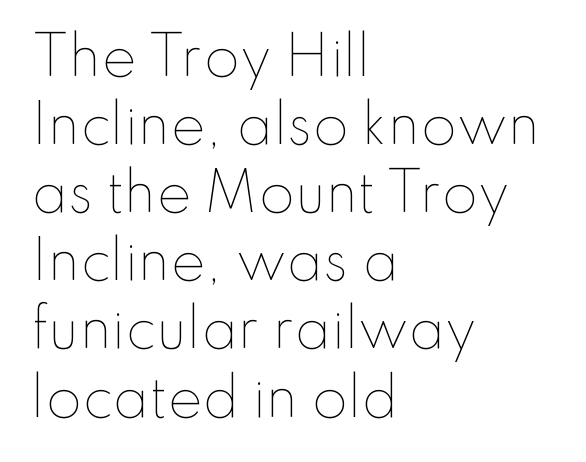
Q: Is the text bold? A: No.
Q: Is the text italic (slanted)? A: No, it is upright.
Q: Is the text underlined? A: No.
Q: How is the paragraph aligned? A: Left-aligned.
Q: Is the spacing between letters normal or unusually wide? A: Normal.
Q: Is the spacing between lines tight, normal or loose? A: Normal.
Q: Width (condensed, normal, or wide)? A: Normal.
Q: Stroke contrast? A: Low.
Q: x-height? A: Small.
Q: Monospaced? A: No.
